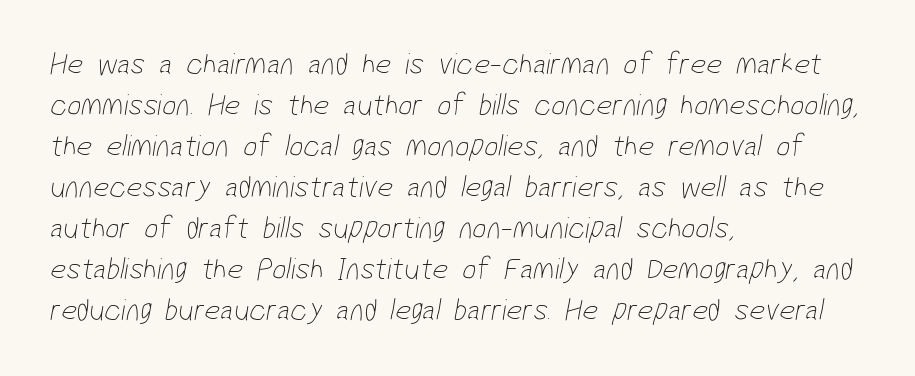
{"serif": "no", "bold": "no", "weight": "thin", "width": "condensed", "stroke_contrast": "low", "x_height": "medium", "monospaced": "no", "underline": "no", "align": "left", "line_spacing": "normal", "line_spacing_ratio": 1.32, "letter_spacing": "normal", "letter_spacing_em": 0.0, "glyph_px": 31}
